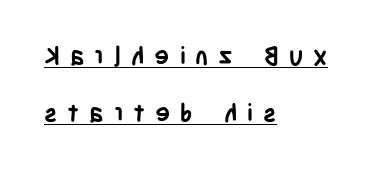
The image shows 25 px bold type, upright; set left-aligned, loose line spacing (2.27x), unusually wide letter spacing (+0.4 em), underlined.
